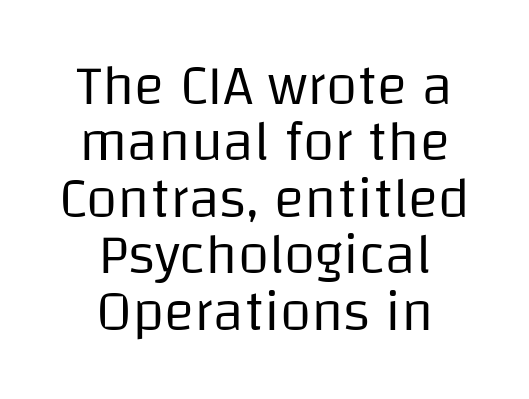
Does extra space separate the letters? No, they use regular spacing. Letterform terminals end flat and unadorned throughout the passage. A light-to-regular cut is what we see here. In terms of leading, this rendering errs on the cramped side.
